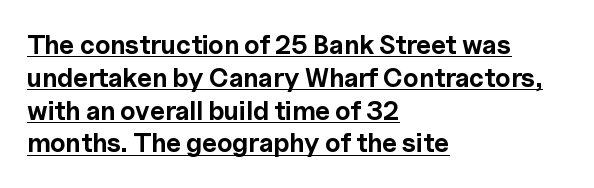
{"italic": "no", "bold": "yes", "underline": "yes", "align": "left", "line_spacing": "normal", "line_spacing_ratio": 1.26, "letter_spacing": "normal", "letter_spacing_em": 0.0, "glyph_px": 26}
